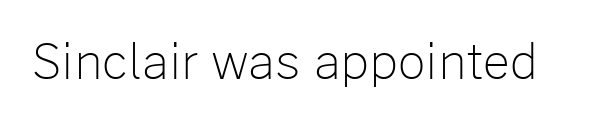
There is no visible air inserted between adjacent glyphs. The face used here is a sans, in the tradition of grotesques and geometrics. The letters advance in unequal steps, a hallmark of proportional type. Clear beneath every line of the passage.
